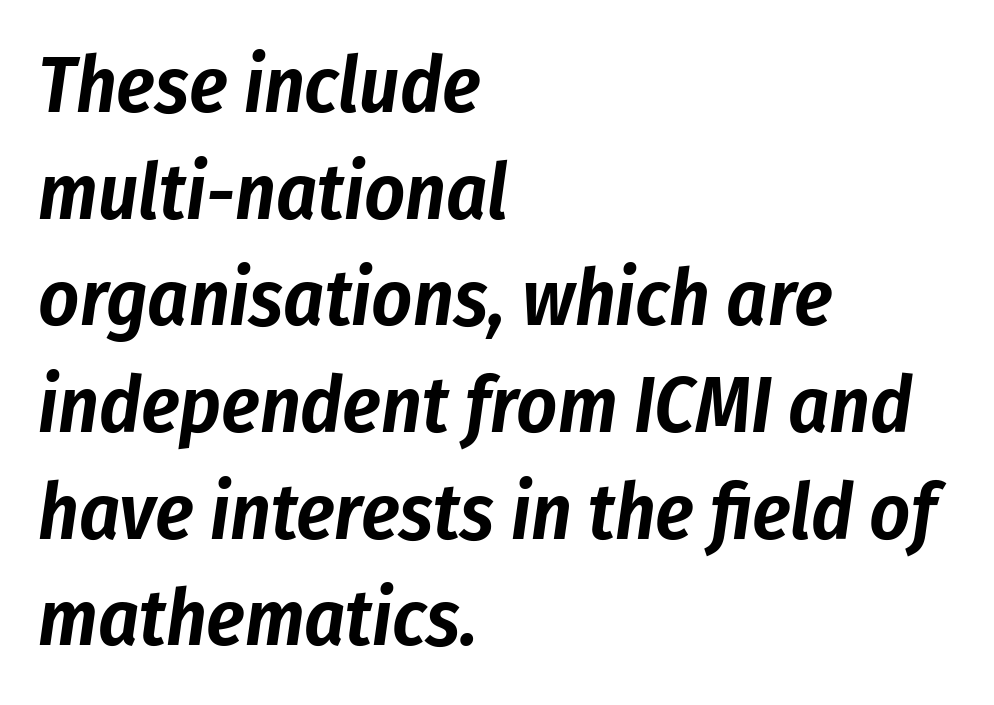
Type without underlining. Each letter keeps its own natural width here, so spacing adapts to shape. Designer's note — italics engaged. Each line starts at the same left margin while the right side varies. The letters sit at their default tracking, neither squeezed nor spread. A normal amount of white space separates one row of letters from the next.
